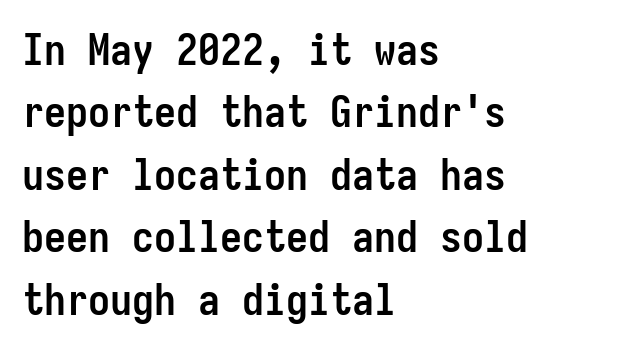
{"serif": "no", "italic": "no", "bold": "yes", "weight": "semibold", "width": "condensed", "stroke_contrast": "low", "x_height": "medium", "monospaced": "yes", "underline": "no", "align": "left", "line_spacing": "normal", "line_spacing_ratio": 1.42, "letter_spacing": "normal", "letter_spacing_em": 0.0, "glyph_px": 44}
